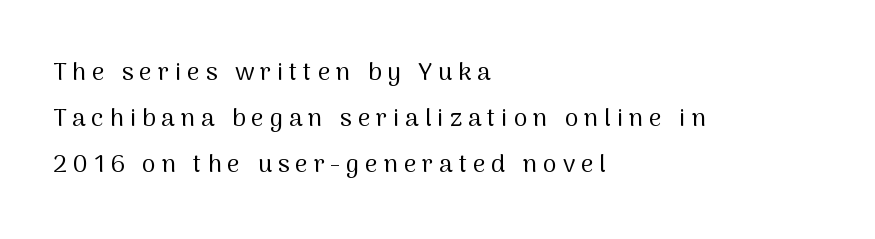
The image shows 25 px text type, upright; set left-aligned, line spacing 1.84x, unusually wide letter spacing (+0.23 em), not underlined.
